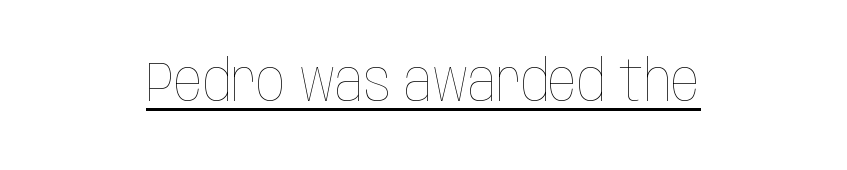
The image shows 57 px thin, condensed type, upright; set normal letter spacing, underlined; low stroke contrast and a large x-height.
